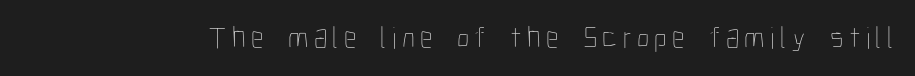
The image shows 31 px thin, condensed type, upright; set not underlined; low stroke contrast and a medium x-height.
